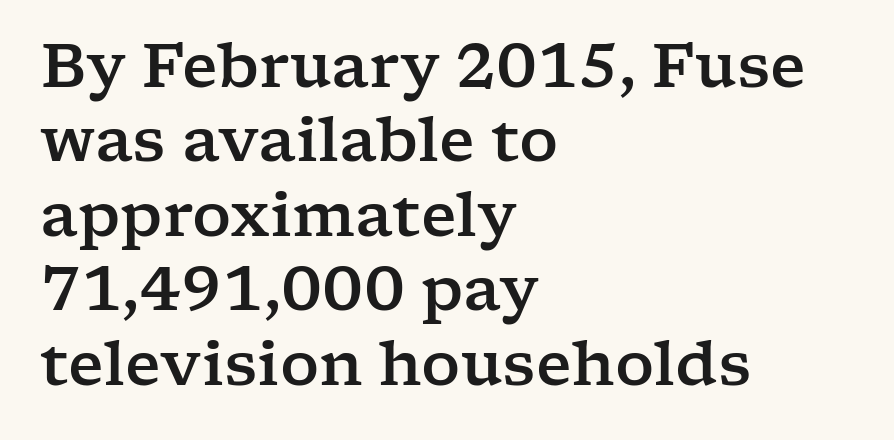
The image shows 61 px wide serif type, upright; set left-aligned, line spacing 1.22x, normal letter spacing, not underlined; low stroke contrast and a medium x-height.
